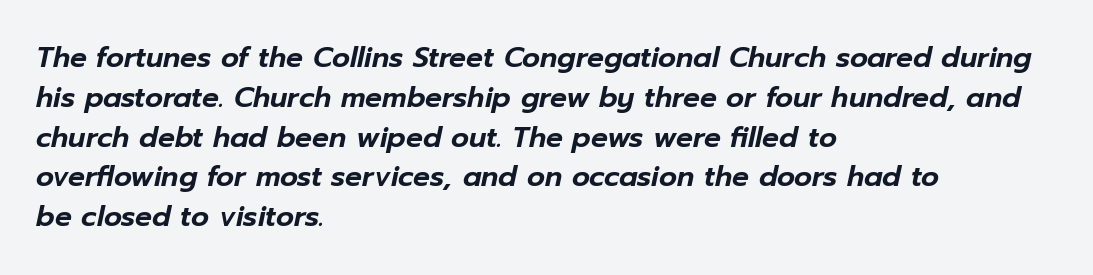
Q: Is the text italic (slanted)? A: Yes, it leans right by about 12 degrees.
Q: Is the text underlined? A: No.
Q: How is the paragraph aligned? A: Left-aligned.
Q: Is the spacing between letters normal or unusually wide? A: Normal.
Q: Is the spacing between lines tight, normal or loose? A: Normal.
Q: Width (condensed, normal, or wide)? A: Normal.
Q: Stroke contrast? A: Low.
Q: x-height? A: Medium.
Q: Monospaced? A: No.
